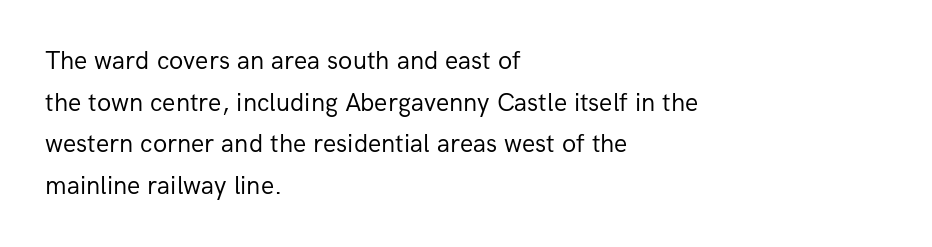
The image shows 26 px text type, upright; set left-aligned, normal line spacing (1.6x), normal letter spacing, not underlined.
